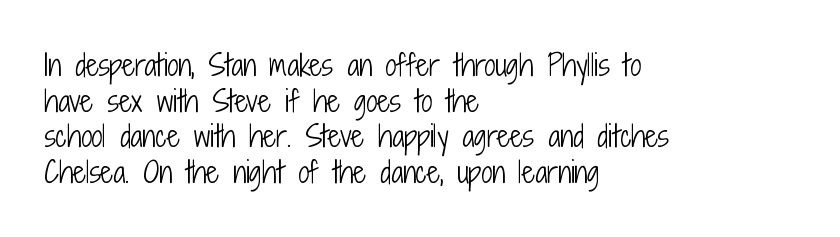
Are there feet on the stems? There aren't — it's a sans. Weight class: somewhere from thin through regular. If you drew a ruler down the left edge, every line would touch it. This block has exactly the height ordinary leading produces. When letters stand straight like this, we call the style roman or upright.
